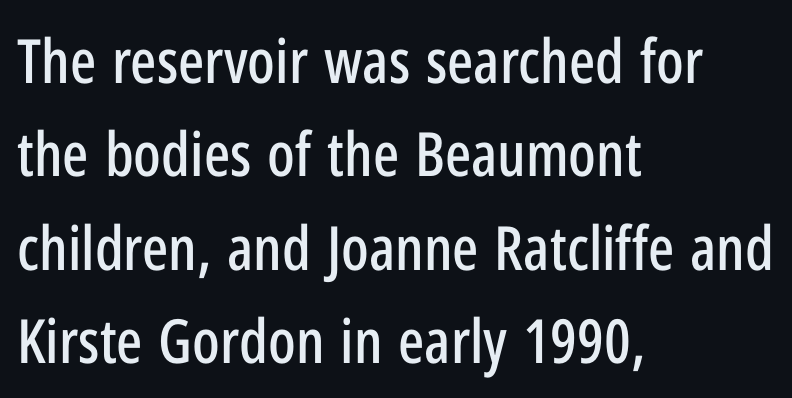
Q: Is the text italic (slanted)? A: No, it is upright.
Q: Is the typeface a serif or a sans-serif typeface? A: Sans-serif.
Q: Is the text underlined? A: No.
Q: How is the paragraph aligned? A: Left-aligned.
Q: Is the spacing between letters normal or unusually wide? A: Normal.
Q: Is the spacing between lines tight, normal or loose? A: Normal.
Q: Width (condensed, normal, or wide)? A: Condensed.
Q: Stroke contrast? A: Low.
Q: x-height? A: Medium.
Q: Monospaced? A: No.
